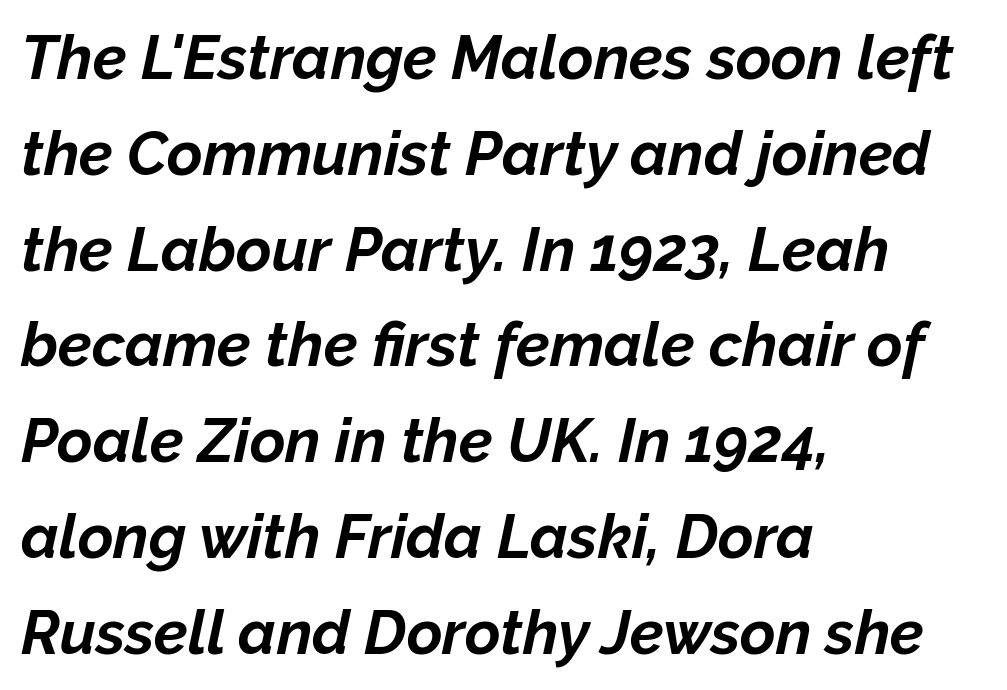
Q: Is the text bold? A: Yes.
Q: Is the text italic (slanted)? A: Yes, it leans right by about 12 degrees.
Q: Is the text underlined? A: No.
Q: How is the paragraph aligned? A: Left-aligned.
Q: Is the spacing between letters normal or unusually wide? A: Normal.
Q: Is the spacing between lines tight, normal or loose? A: Normal.
Q: Width (condensed, normal, or wide)? A: Normal.
Q: Stroke contrast? A: Low.
Q: x-height? A: Medium.
Q: Monospaced? A: No.
